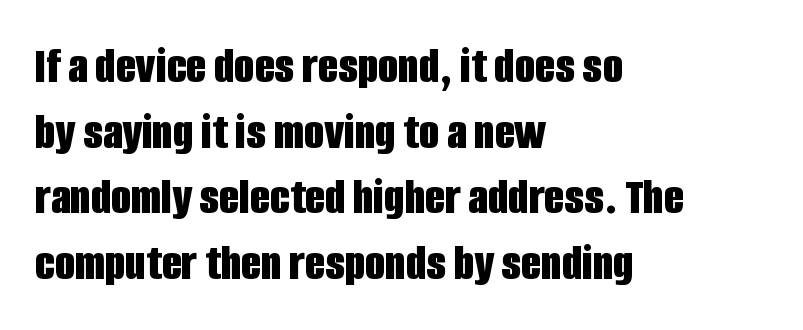
The paragraph has a hard left edge and a soft right edge. Vertical spacing — default. Stroke thickness is high; the sample reads as a true bold. Every character sits straight up, as roman type does. Compared with typical body copy, the letter spacing here is the same. Spacing verdict: proportional, widths tailored to each character.
